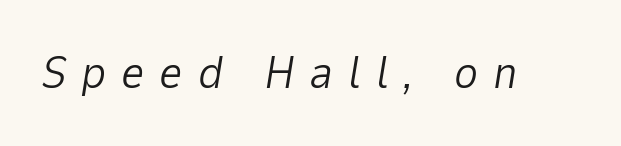
{"italic": "yes", "lean": "right", "slant_degrees": 9, "bold": "no", "weight": "light", "width": "normal", "stroke_contrast": "low", "x_height": "medium", "monospaced": "no", "underline": "no", "letter_spacing": "wide", "letter_spacing_em": 0.32, "glyph_px": 46}
